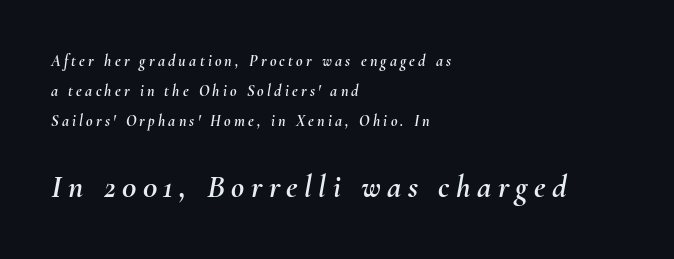
The image shows 32 px text type, italic (leaning right); set left-aligned, line spacing 1.89x, unusually wide letter spacing (+0.2 em), not underlined; the second (bottom) block is 2.0x larger; medium stroke contrast and a small x-height.
